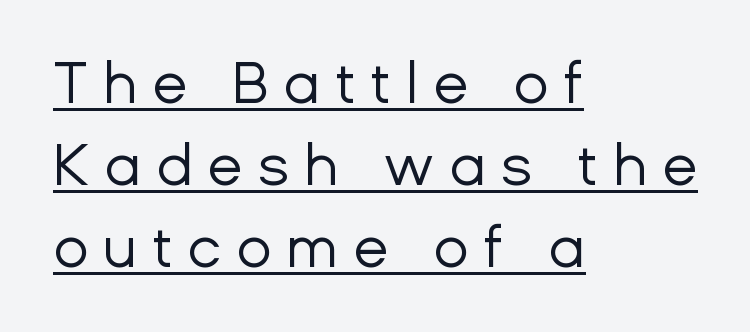
The sample's only ornament is a line tracing under the words. The designer left line spacing at the default. The line texture is sparse and dotted thanks to wide tracking. Weight: regular or lighter. Varying glyph widths throughout — classic text-font behaviour. In CSS terms this would be text-align: left.
